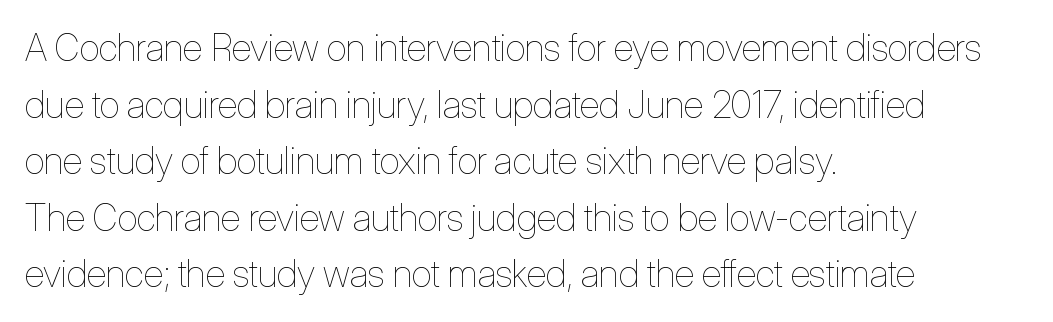
Q: Is the text bold? A: No.
Q: Is the text italic (slanted)? A: No, it is upright.
Q: Is the text underlined? A: No.
Q: How is the paragraph aligned? A: Left-aligned.
Q: Is the spacing between letters normal or unusually wide? A: Normal.
Q: Is the spacing between lines tight, normal or loose? A: Normal.
Q: Width (condensed, normal, or wide)? A: Condensed.
Q: Stroke contrast? A: Low.
Q: x-height? A: Medium.
Q: Monospaced? A: No.
